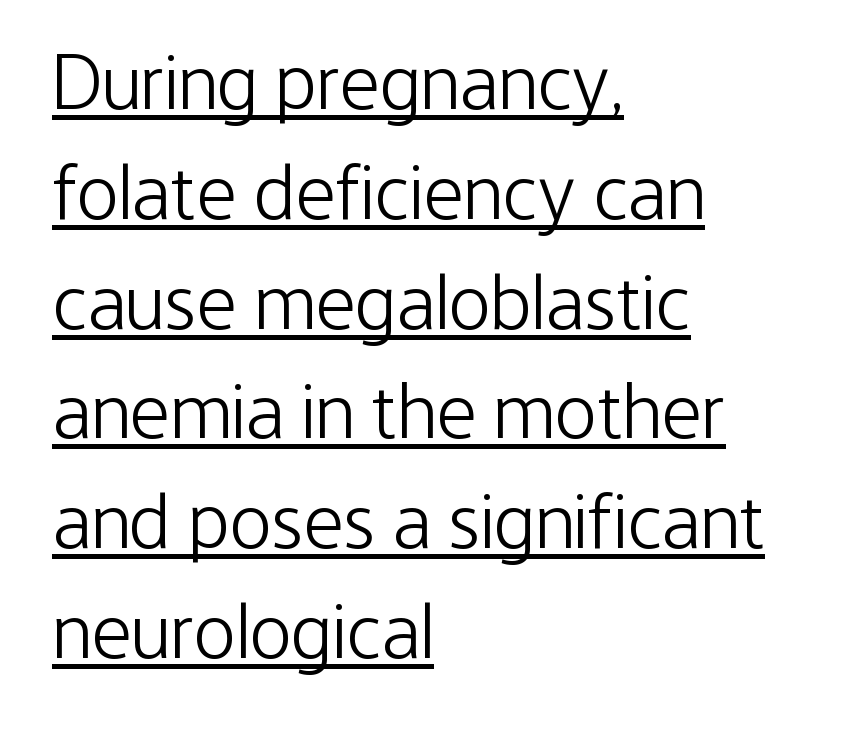
The image shows 79 px light, condensed sans-serif type, upright; set left-aligned, normal line spacing (1.39x), normal letter spacing, underlined; low stroke contrast and a medium x-height.
